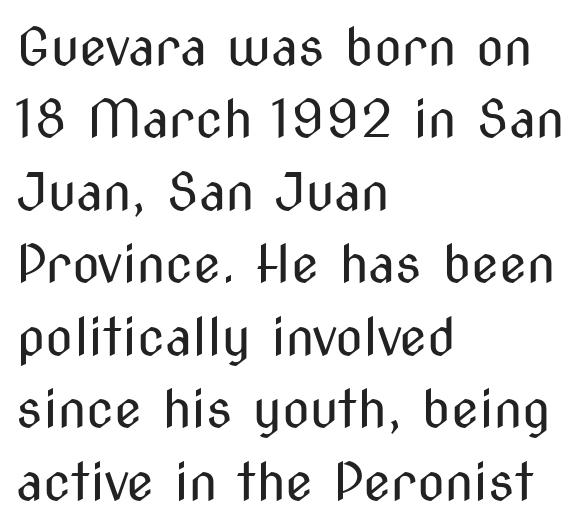
Q: Is the text bold? A: No.
Q: Is the text italic (slanted)? A: No, it is upright.
Q: Is the typeface a serif or a sans-serif typeface? A: Sans-serif.
Q: Is the text underlined? A: No.
Q: How is the paragraph aligned? A: Left-aligned.
Q: Is the spacing between letters normal or unusually wide? A: Normal.
Q: Is the spacing between lines tight, normal or loose? A: Normal.
Q: Width (condensed, normal, or wide)? A: Condensed.
Q: Stroke contrast? A: Medium.
Q: x-height? A: Medium.
Q: Monospaced? A: No.
